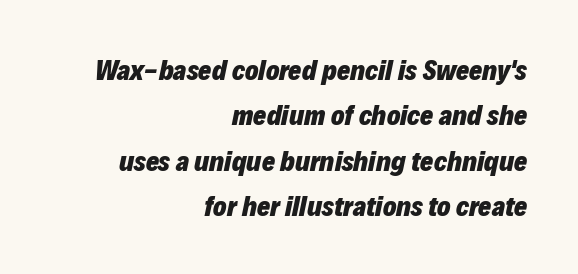
{"italic": "yes", "lean": "right", "slant_degrees": 12, "bold": "yes", "weight": "heavy", "width": "normal", "stroke_contrast": "low", "x_height": "medium", "monospaced": "no", "underline": "no", "align": "right", "line_spacing": "normal", "line_spacing_ratio": 1.62, "letter_spacing": "normal", "letter_spacing_em": 0.0, "glyph_px": 28}
